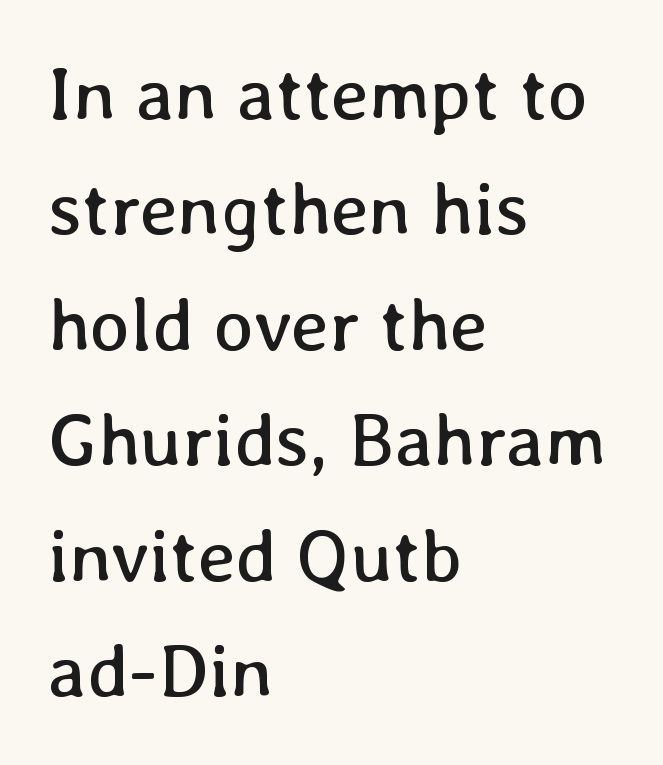
The image shows 75 px regular-weight type, upright; set left-aligned, normal line spacing (1.54x), normal letter spacing, not underlined; low stroke contrast and a medium x-height.
